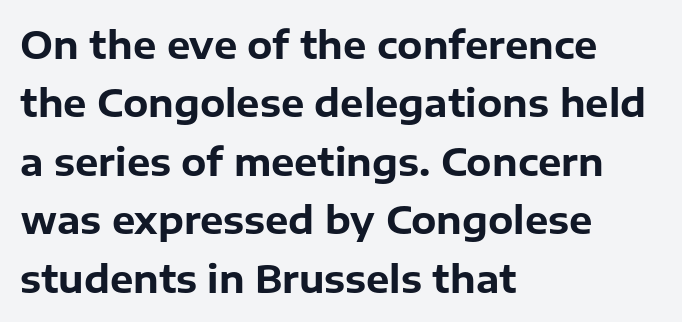
You could not count columns in this text — the font is proportionally spaced. The face used here has the dense, thick strokes of a bold. Notice how descenders clear the ascenders below comfortably — that's standard leading. Letterform terminals end flat and unadorned throughout the passage.
